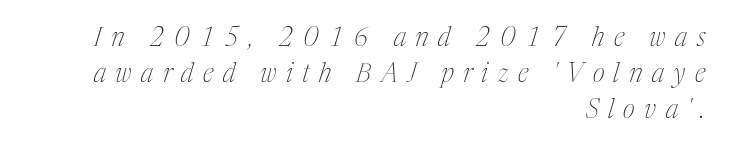
{"italic": "yes", "lean": "right", "slant_degrees": 17, "bold": "no", "underline": "no", "align": "right", "line_spacing": "normal", "line_spacing_ratio": 1.38, "letter_spacing": "wide", "letter_spacing_em": 0.36, "glyph_px": 26}
